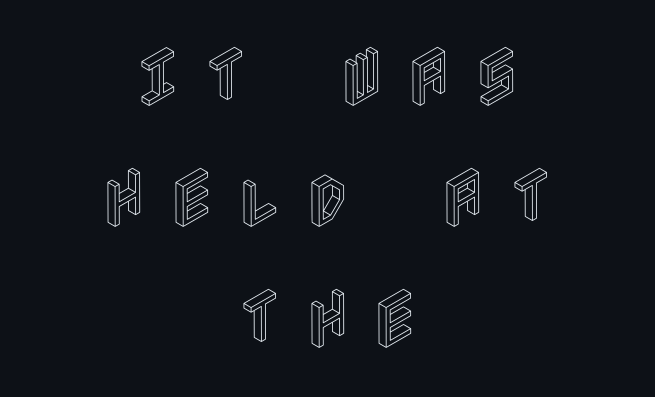
The image shows 65 px condensed type, upright; set centered, line spacing 1.86x, unusually wide letter spacing (+0.31 em), not underlined; a large x-height.
